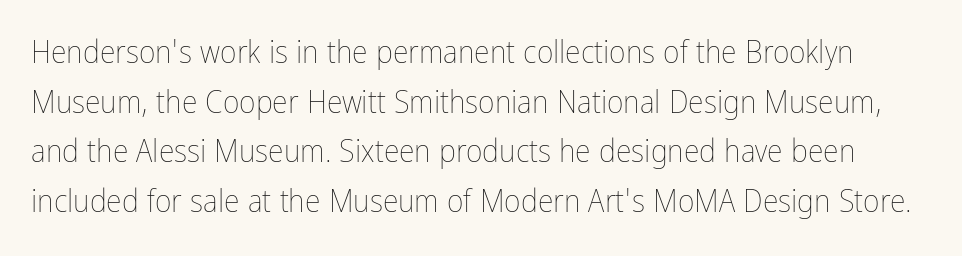
The image shows 32 px thin, condensed type, upright; set normal line spacing (1.55x), normal letter spacing, not underlined; low stroke contrast and a medium x-height.
